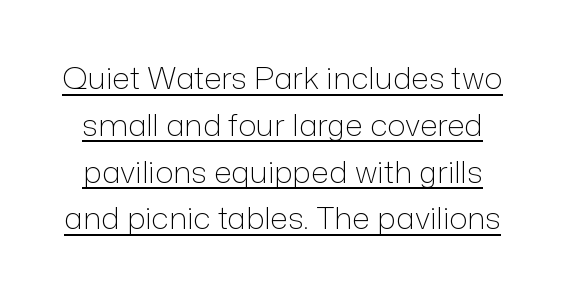
Looks like someone drew a line under every word here. There is no visible air inserted between adjacent glyphs. Leading: standard. The face used here is proportionally spaced, like ordinary book or web type. Are there feet on the stems? There aren't — it's a sans. Bold? No — there's no thickening of the strokes.
